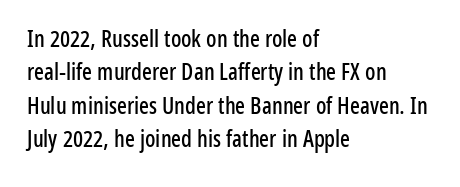
The image shows 23 px text type, upright; set left-aligned, normal line spacing (1.45x), normal letter spacing, not underlined.
